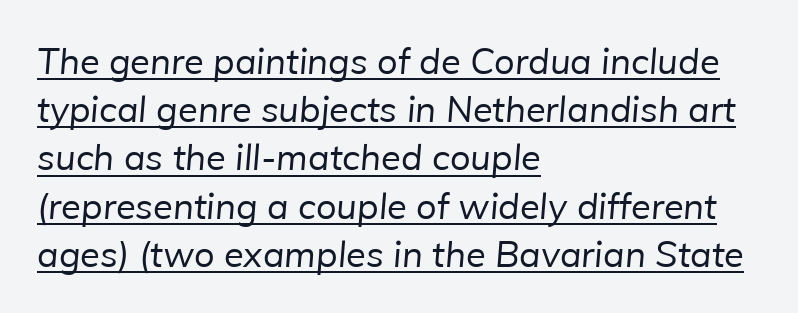
Heft: none added — not bold. The sample's only ornament is a line tracing under the words. The space between consecutive lines is moderate. Observe the ordinary spacing: letters are neighbours, not strangers. Each letter keeps its own natural width here, so spacing adapts to shape.
